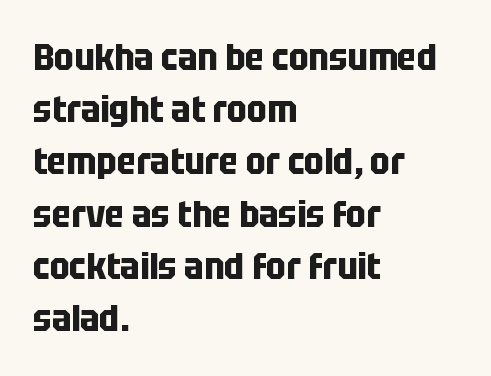
No word sits above an underline. The typesetting leans heavy: a genuine bold. Every stem runs plumb, perpendicular to the baseline. The ragged edge is on the right, which tells us the setting is flush left. Looks like regular typesetting: each glyph gets only the width it needs.
